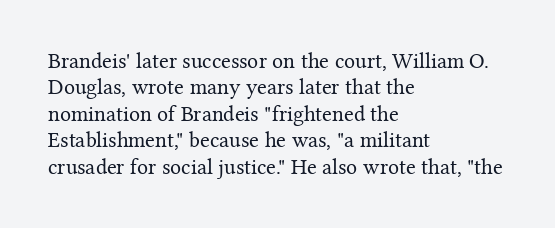
This sample uses an upright cut, with every glyph sitting square on the baseline. Underlining? Definitely not there. Heaviness? Minimal to ordinary, like unemphasized prose. Short note: letters normally spaced. Where is the straight margin? On the left.
